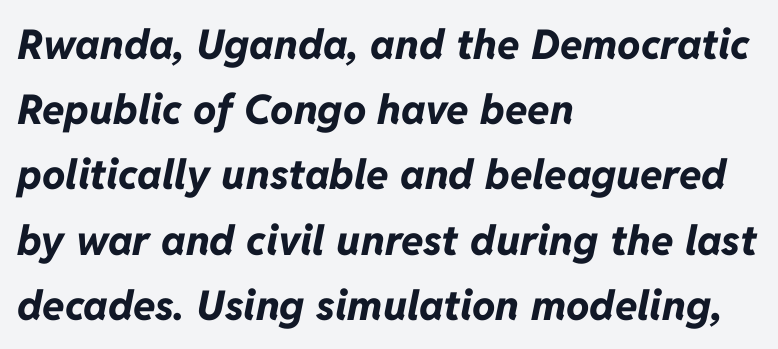
Q: Is the text bold? A: Yes.
Q: Is the text italic (slanted)? A: Yes, it leans right by about 11 degrees.
Q: Is the text underlined? A: No.
Q: How is the paragraph aligned? A: Left-aligned.
Q: Is the spacing between letters normal or unusually wide? A: Normal.
Q: Is the spacing between lines tight, normal or loose? A: Normal.
Q: Width (condensed, normal, or wide)? A: Normal.
Q: Stroke contrast? A: Low.
Q: x-height? A: Medium.
Q: Monospaced? A: No.
